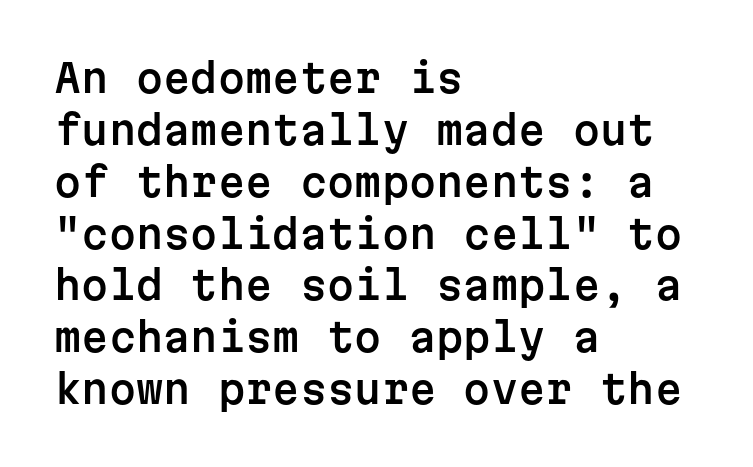
{"serif": "no", "italic": "no", "width": "normal", "stroke_contrast": "low", "x_height": "medium", "monospaced": "yes", "underline": "no", "align": "left", "line_spacing": "normal", "line_spacing_ratio": 1.33, "letter_spacing": "normal", "letter_spacing_em": 0.0, "glyph_px": 39}
